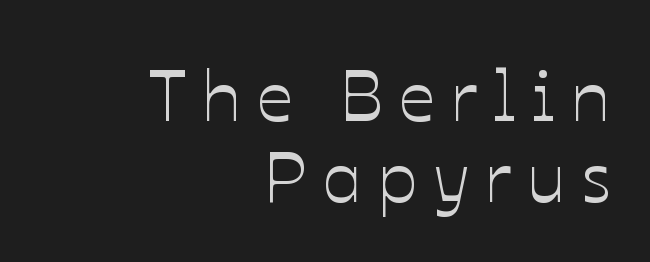
The image shows 71 px text type, upright; set right-aligned, tight line spacing (1.14x), unusually wide letter spacing (+0.22 em), not underlined; low stroke contrast and a medium x-height.
